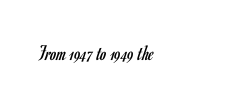
{"bold": "no", "underline": "no", "letter_spacing": "normal", "letter_spacing_em": 0.0, "glyph_px": 22}
